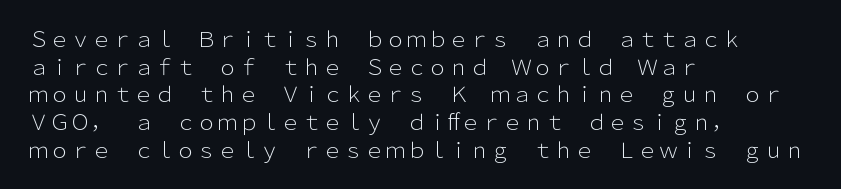
Every stem runs plumb, perpendicular to the baseline. Leftover space on each line is placed entirely after the last word. Check the space under the baseline: it is left empty. This reads as an unemphasized weight, regular at the heaviest. Caption: standard tracking, unaltered.
